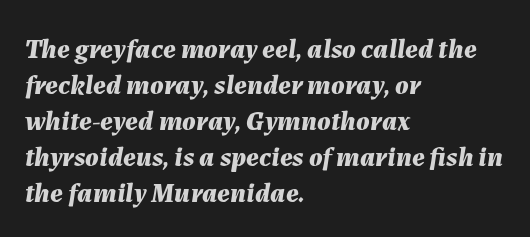
The image shows 28 px bold type, italic (leaning right); set left-aligned, normal line spacing (1.29x), normal letter spacing, not underlined; medium stroke contrast and a medium x-height.
